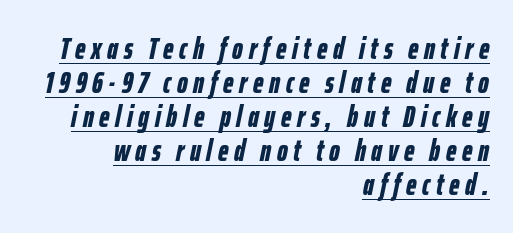
How heavy is the stroke? Heavy — this is a bold. Is there much room between lines? No — they nearly touch. The letters advance in unequal steps, a hallmark of proportional type. Is there an underline? Yes — a line sits under the letters. Rendered with sloped, italic letterforms.
